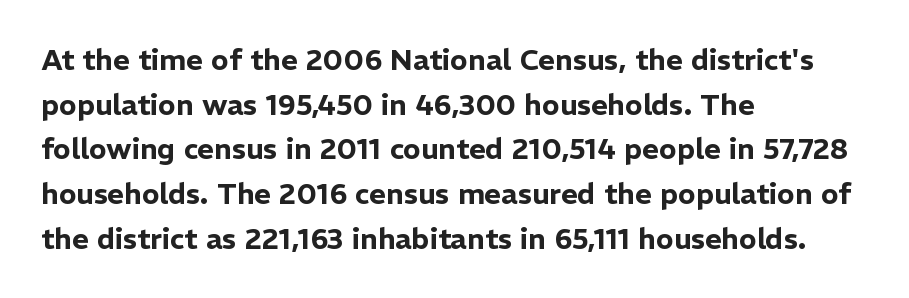
Nope, no serifs anywhere on these letters. You can tell it's not italic because the verticals are truly vertical. What's the leading like? Ordinary, nothing unusual. All the whitespace from short lines collects on the right. Tracking value appears to be zero — textbook default spacing.
